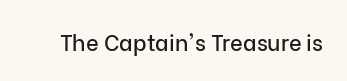
The image shows 22 px text type, upright; set normal letter spacing, not underlined.
